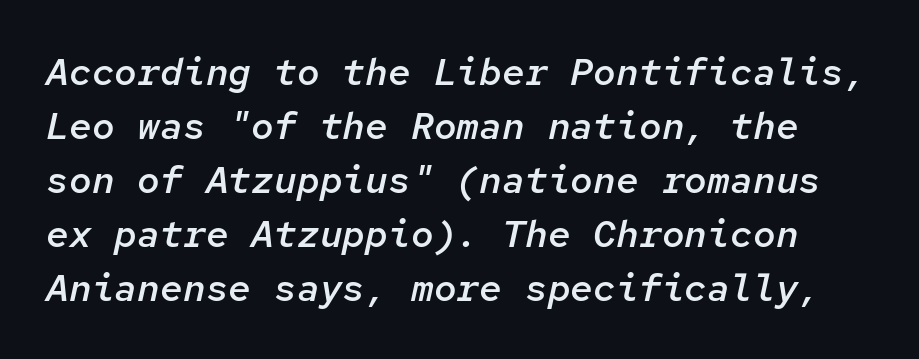
Q: Is the text bold? A: Semi-bold.
Q: Is the text italic (slanted)? A: Yes, it leans right by about 12 degrees.
Q: Is the text underlined? A: No.
Q: Is the spacing between letters normal or unusually wide? A: Normal.
Q: Is the spacing between lines tight, normal or loose? A: Normal.
Q: Width (condensed, normal, or wide)? A: Normal.
Q: Stroke contrast? A: Low.
Q: x-height? A: Medium.
Q: Monospaced? A: Yes.
